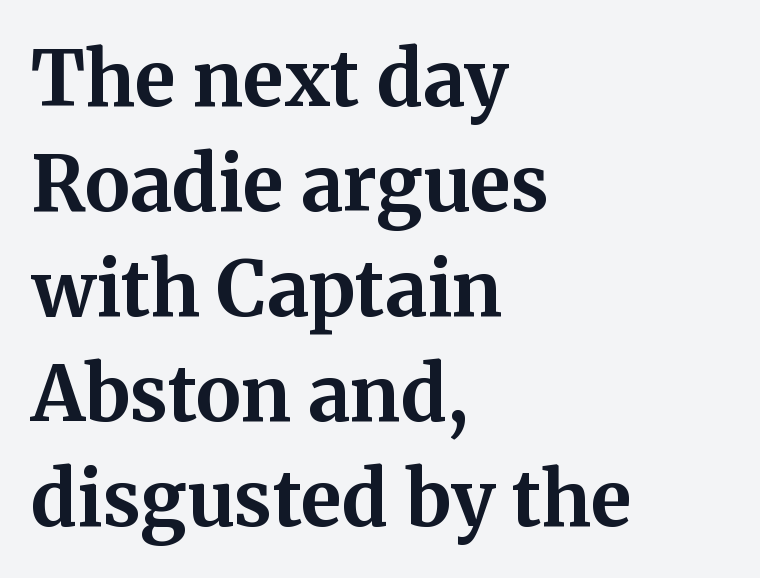
Leading: standard. In CSS terms this would be text-align: left. The font's upright variant was chosen for this text. Inter-character spacing is left at the font's built-in metrics. Notice how thick the strokes are: this is what a full bold looks like.
